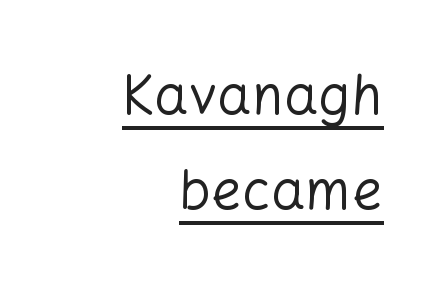
Q: Is the text bold? A: No.
Q: Is the text italic (slanted)? A: No, it is upright.
Q: Is the typeface a serif or a sans-serif typeface? A: Sans-serif.
Q: Is the text underlined? A: Yes.
Q: How is the paragraph aligned? A: Right-aligned.
Q: Is the spacing between letters normal or unusually wide? A: Normal.
Q: Width (condensed, normal, or wide)? A: Normal.
Q: Stroke contrast? A: Low.
Q: x-height? A: Medium.
Q: Monospaced? A: No.
